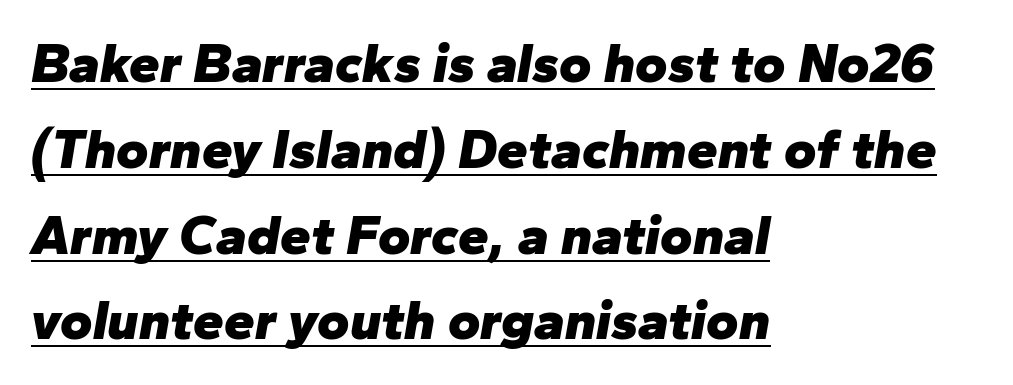
The image shows 55 px heavy type, italic (leaning right); set left-aligned, normal line spacing (1.56x), normal letter spacing, underlined; low stroke contrast and a medium x-height.
